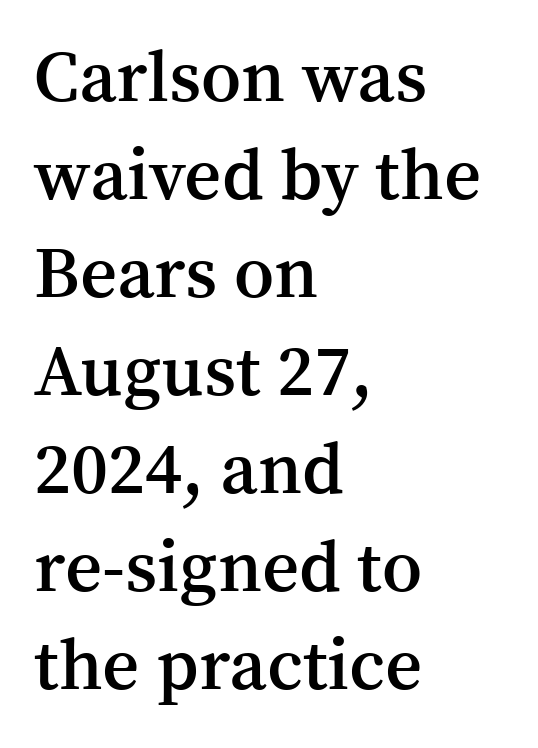
The image shows 72 px semibold serif type, upright; set left-aligned, normal line spacing (1.36x), normal letter spacing, not underlined; medium stroke contrast and a medium x-height.
